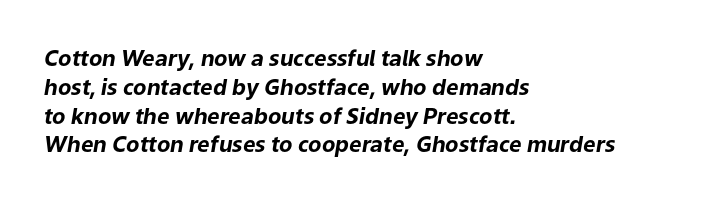
Q: Is the text bold? A: Yes.
Q: Is the text italic (slanted)? A: Yes, it leans right by about 9 degrees.
Q: Is the text underlined? A: No.
Q: How is the paragraph aligned? A: Left-aligned.
Q: Is the spacing between letters normal or unusually wide? A: Normal.
Q: Is the spacing between lines tight, normal or loose? A: Normal.
